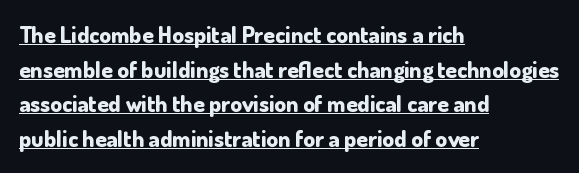
Q: Is the text bold? A: Yes.
Q: Is the text italic (slanted)? A: No, it is upright.
Q: Is the text underlined? A: Yes.
Q: How is the paragraph aligned? A: Left-aligned.
Q: Is the spacing between letters normal or unusually wide? A: Normal.
Q: Is the spacing between lines tight, normal or loose? A: Normal.
